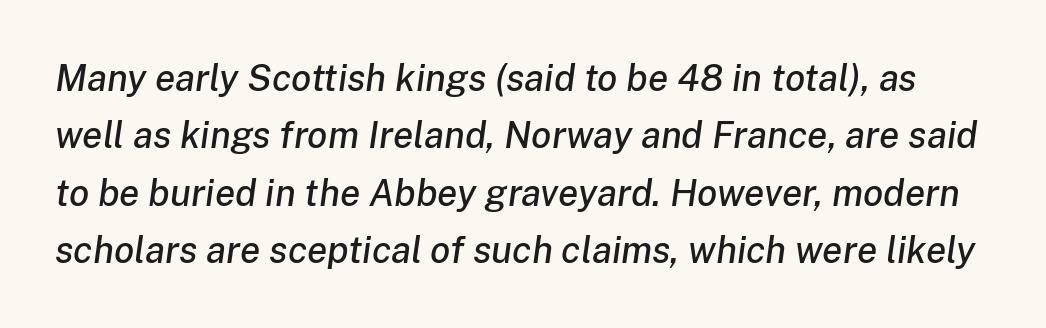
{"italic": "yes", "lean": "right", "slant_degrees": 8, "width": "normal", "stroke_contrast": "low", "x_height": "medium", "monospaced": "no", "underline": "no", "line_spacing": "normal", "line_spacing_ratio": 1.55, "letter_spacing": "normal", "letter_spacing_em": 0.0, "glyph_px": 37}
